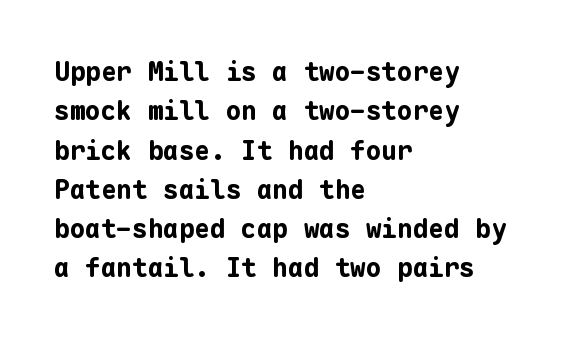
Typeset ragged right — the left edge is the straight one. The passage shown is not underscored anywhere. The lettering stays uniformly vertical, giving the passage a roman look. Short note: letters normally spaced.
